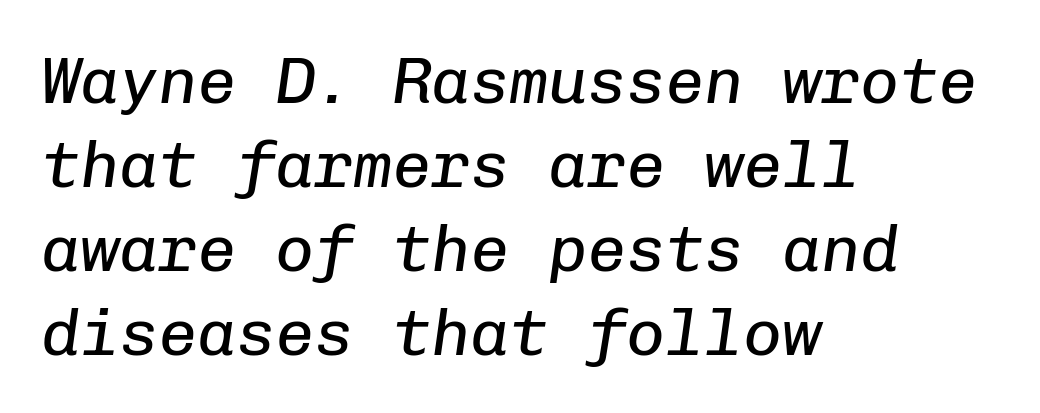
Q: Is the text bold? A: No.
Q: Is the text italic (slanted)? A: Yes, it leans right by about 8 degrees.
Q: Is the text underlined? A: No.
Q: How is the paragraph aligned? A: Left-aligned.
Q: Is the spacing between letters normal or unusually wide? A: Normal.
Q: Is the spacing between lines tight, normal or loose? A: Normal.
Q: Width (condensed, normal, or wide)? A: Normal.
Q: Stroke contrast? A: Low.
Q: x-height? A: Medium.
Q: Monospaced? A: Yes.
